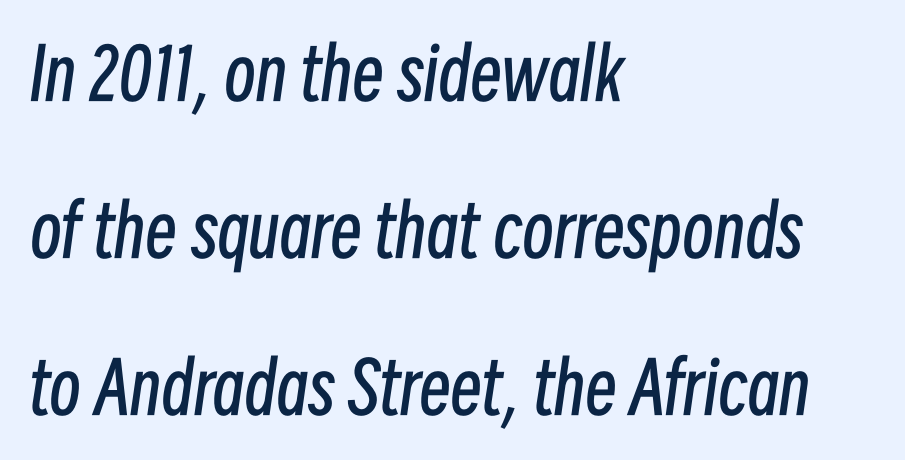
{"italic": "yes", "lean": "right", "slant_degrees": 8, "bold": "no", "weight": "regular", "width": "condensed", "stroke_contrast": "low", "x_height": "medium", "monospaced": "no", "underline": "no", "align": "left", "line_spacing": "loose", "line_spacing_ratio": 2.21, "letter_spacing": "normal", "letter_spacing_em": 0.0, "glyph_px": 71}
